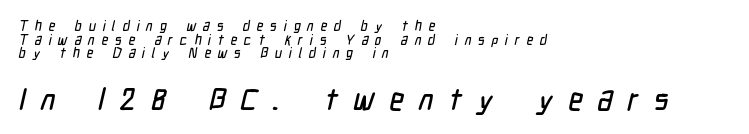
The image shows 31 px condensed sans-serif type; set left-aligned, tight line spacing (0.97x), unusually wide letter spacing (+0.48 em), not underlined; the second (bottom) block is 2.21x larger; low stroke contrast and a medium x-height.
